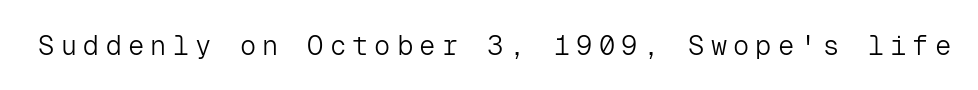
Letter spacing: wide. Is the type heavy? It reads as light-to-regular instead. Clear beneath every line of the passage. Every character sits straight up, as roman type does.
